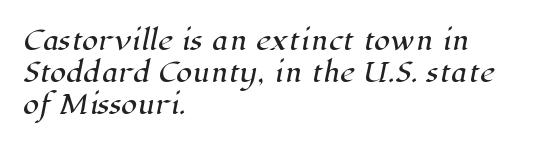
The image shows 26 px text type; set left-aligned, line spacing 1.24x, normal letter spacing, not underlined.
